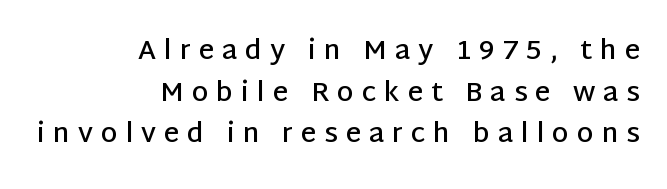
The image shows 27 px text type, upright; set right-aligned, normal line spacing (1.54x), unusually wide letter spacing (+0.29 em), not underlined.
